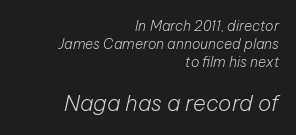
Q: Is the text bold? A: No.
Q: Is the text italic (slanted)? A: Yes, it leans right by about 12 degrees.
Q: Is the text underlined? A: No.
Q: How is the paragraph aligned? A: Right-aligned.
Q: Is the spacing between letters normal or unusually wide? A: Normal.
Q: Is the spacing between lines tight, normal or loose? A: Normal.
Q: Which block of text is set in a larger size, the first (top) or the second (bottom)? A: The second (bottom) one.
